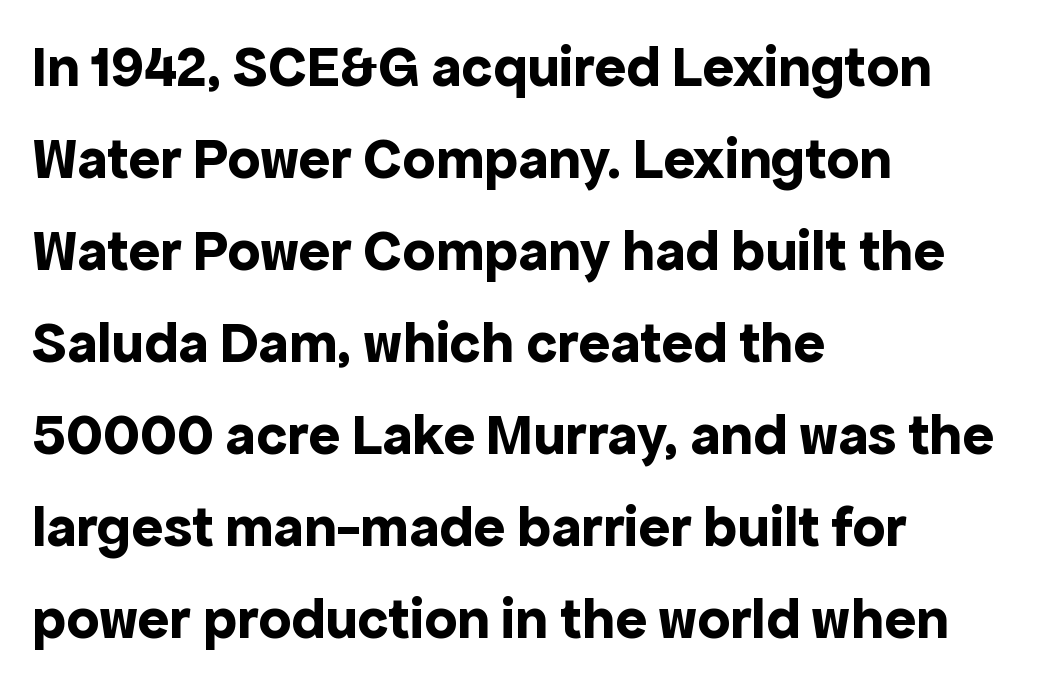
The designer went with a sans here, leaving each stem footless. Successive baselines arrive at the customary interval. Where is the straight margin? On the left. This sample has the flowing, uneven cadence of proportional lettering.
